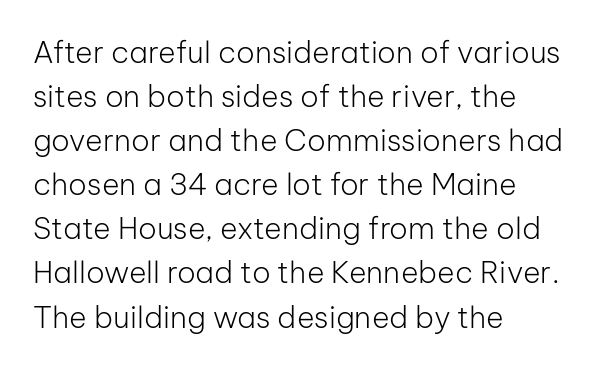
Unmarked baselines from the first word to the last. Quick note: interline space is typical. Vertical stems look standard width or narrower in stroke. Students, note that the glyphs here touch the page at normal intervals. Every row of glyphs begins at an identical x-position on the left. The characters display no serif detailing; their extremities are plain.
